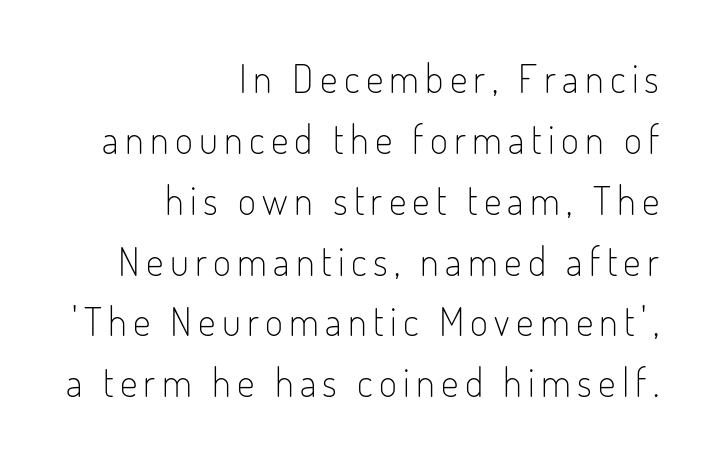
{"serif": "no", "italic": "no", "bold": "no", "weight": "light", "width": "condensed", "stroke_contrast": "low", "x_height": "small", "monospaced": "no", "underline": "no", "align": "right", "line_spacing": "normal", "line_spacing_ratio": 1.56, "glyph_px": 39}
